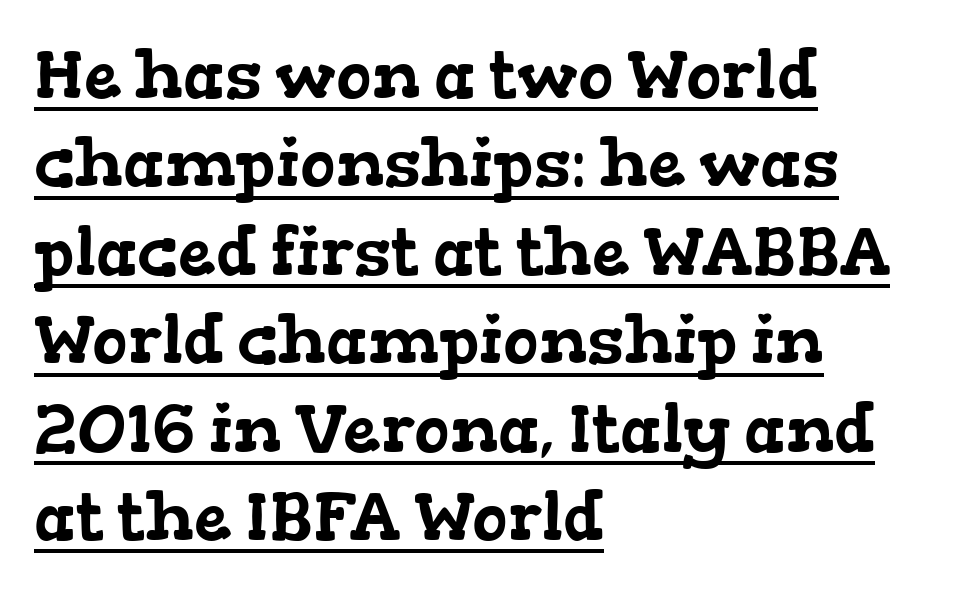
Q: Is the typeface a serif or a sans-serif typeface? A: Serif.
Q: Is the text underlined? A: Yes.
Q: How is the paragraph aligned? A: Left-aligned.
Q: Is the spacing between letters normal or unusually wide? A: Normal.
Q: Is the spacing between lines tight, normal or loose? A: Normal.
Q: Width (condensed, normal, or wide)? A: Wide.
Q: Stroke contrast? A: Low.
Q: x-height? A: Medium.
Q: Monospaced? A: No.
